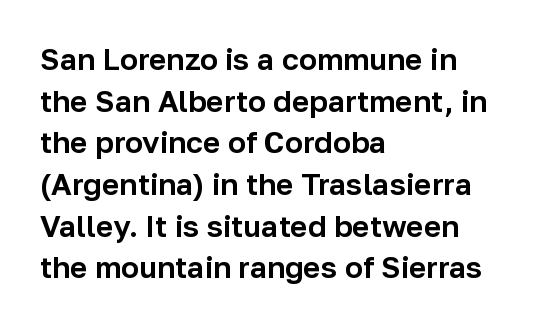
Q: Is the text italic (slanted)? A: No, it is upright.
Q: Is the typeface a serif or a sans-serif typeface? A: Sans-serif.
Q: Is the text underlined? A: No.
Q: How is the paragraph aligned? A: Left-aligned.
Q: Is the spacing between letters normal or unusually wide? A: Normal.
Q: Is the spacing between lines tight, normal or loose? A: Normal.
Q: Width (condensed, normal, or wide)? A: Normal.
Q: Stroke contrast? A: Low.
Q: x-height? A: Medium.
Q: Monospaced? A: No.
